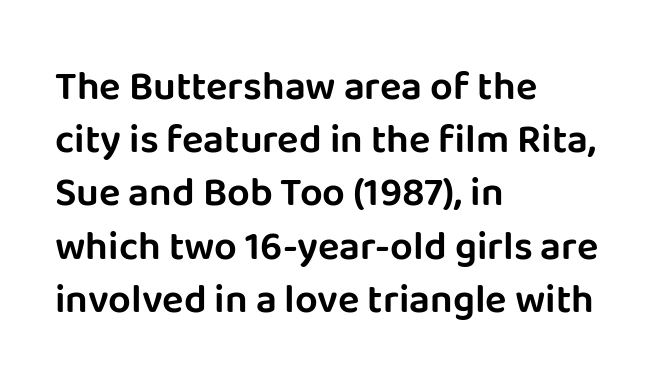
Horizontally, the lines are justified to the leading edge only. A bare baseline throughout the passage. Letterform terminals end flat and unadorned throughout the passage. Every character sits straight up, as roman type does. The passage shown has conventional tracking throughout.
